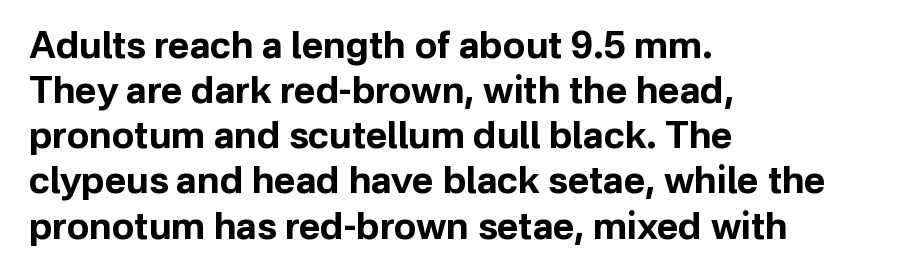
{"serif": "no", "italic": "no", "bold": "yes", "weight": "bold", "width": "normal", "stroke_contrast": "low", "x_height": "medium", "monospaced": "no", "underline": "no", "align": "left", "line_spacing_ratio": 1.22, "letter_spacing": "normal", "letter_spacing_em": 0.0, "glyph_px": 37}
